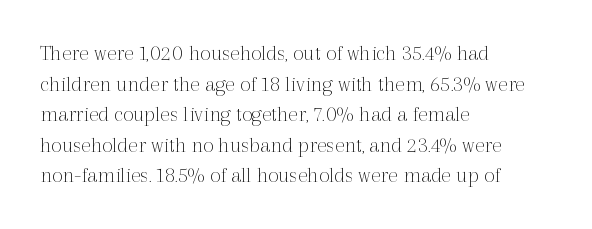
{"italic": "no", "bold": "no", "underline": "no", "align": "left", "line_spacing": "normal", "line_spacing_ratio": 1.33, "letter_spacing": "normal", "letter_spacing_em": 0.0, "glyph_px": 23}
